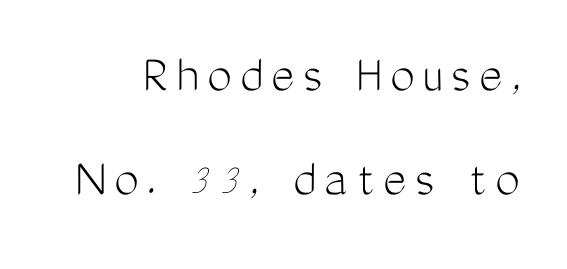
Q: Is the text bold? A: No.
Q: Is the text italic (slanted)? A: No, it is upright.
Q: Is the typeface a serif or a sans-serif typeface? A: Sans-serif.
Q: Is the text underlined? A: No.
Q: Width (condensed, normal, or wide)? A: Condensed.
Q: Stroke contrast? A: Medium.
Q: x-height? A: Medium.
Q: Monospaced? A: No.
